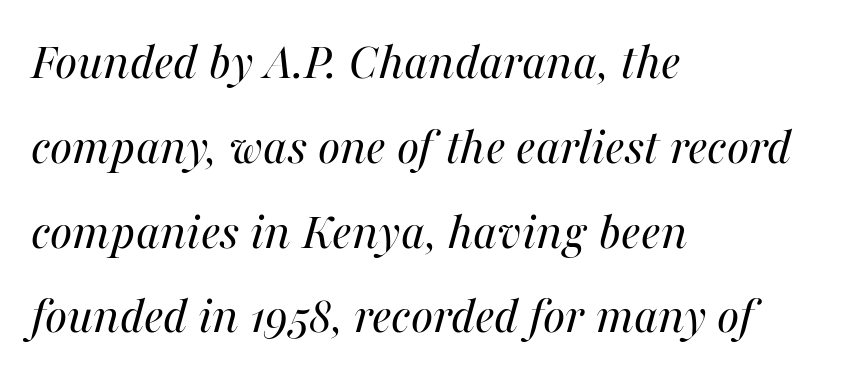
The image shows 53 px regular-weight type, italic (leaning right); set left-aligned, normal line spacing (1.6x), normal letter spacing, not underlined; medium stroke contrast and a medium x-height.
